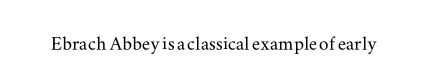
Observe the ordinary spacing: letters are neighbours, not strangers. Underline: absent. Rendered with straight, roman letterforms.
